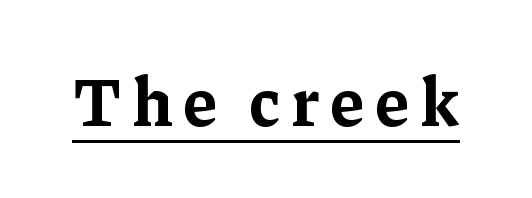
{"serif": "yes", "italic": "no", "bold": "yes", "weight": "bold", "width": "normal", "stroke_contrast": "low", "x_height": "medium", "monospaced": "no", "underline": "yes", "glyph_px": 68}
